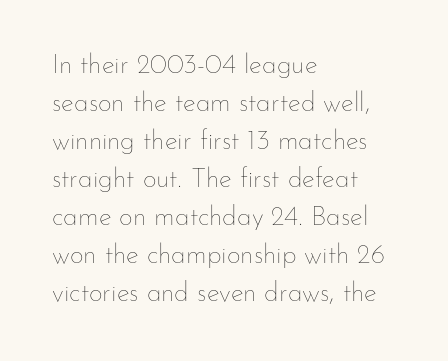
{"italic": "no", "bold": "no", "underline": "no", "align": "left", "line_spacing": "normal", "line_spacing_ratio": 1.41, "letter_spacing": "normal", "letter_spacing_em": 0.0, "glyph_px": 27}
